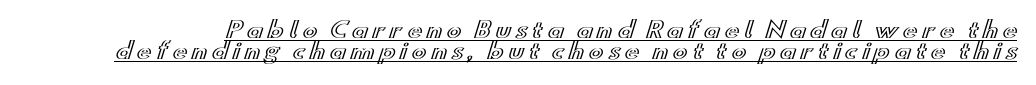
Q: Is the text italic (slanted)? A: Yes.
Q: Is the text underlined? A: Yes.
Q: Is the spacing between letters normal or unusually wide? A: Unusually wide.
Q: Is the spacing between lines tight, normal or loose? A: Tight.
